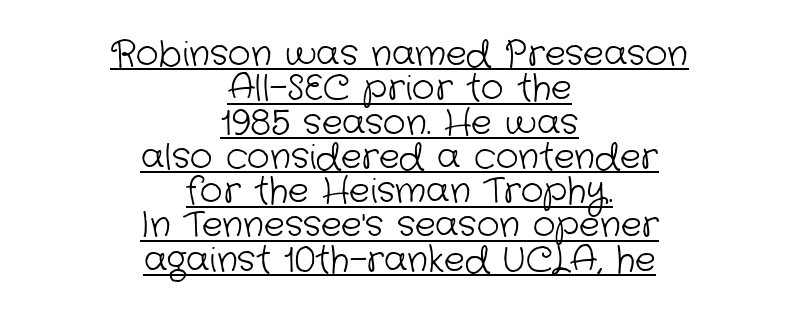
Letter spacing: default. Summary of vertical rhythm: compact, with narrow interline spacing. Each line of the rendering has a horizontal stroke beneath the glyphs. You can tell from the bare stems that sans-serif type was used.
